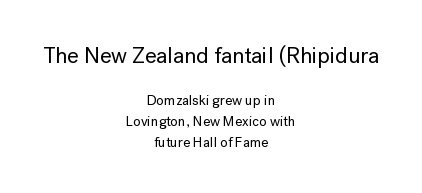
The image shows 22 px text type, upright; set centered, normal line spacing (1.48x), normal letter spacing, not underlined; the first (top) block is 1.57x larger.
